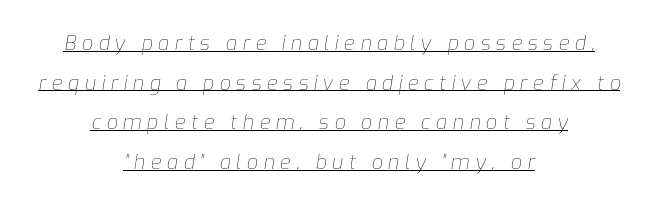
Q: Is the text bold? A: No.
Q: Is the text italic (slanted)? A: Yes, it leans right by about 9 degrees.
Q: Is the text underlined? A: Yes.
Q: How is the paragraph aligned? A: Centered.
Q: Is the spacing between letters normal or unusually wide? A: Unusually wide.
Q: Is the spacing between lines tight, normal or loose? A: Loose.
